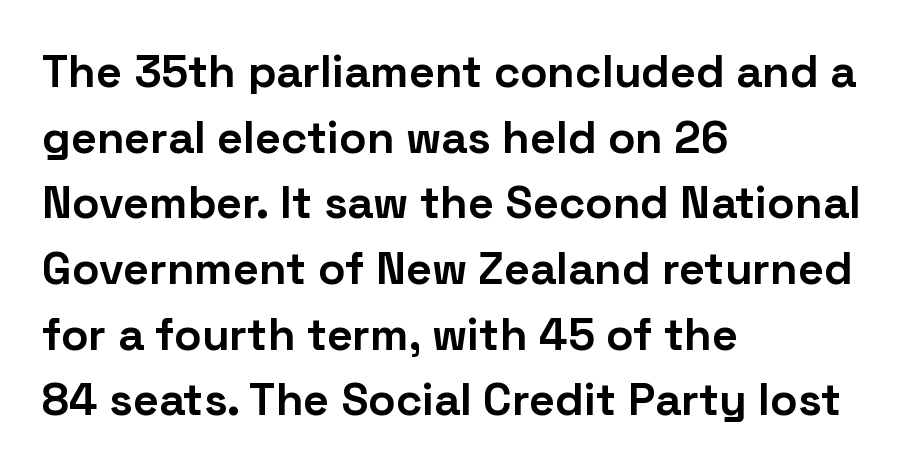
Q: Is the text bold? A: Yes.
Q: Is the text italic (slanted)? A: No, it is upright.
Q: Is the typeface a serif or a sans-serif typeface? A: Sans-serif.
Q: Is the text underlined? A: No.
Q: How is the paragraph aligned? A: Left-aligned.
Q: Is the spacing between letters normal or unusually wide? A: Normal.
Q: Is the spacing between lines tight, normal or loose? A: Normal.
Q: Width (condensed, normal, or wide)? A: Normal.
Q: Stroke contrast? A: Low.
Q: x-height? A: Medium.
Q: Monospaced? A: No.
